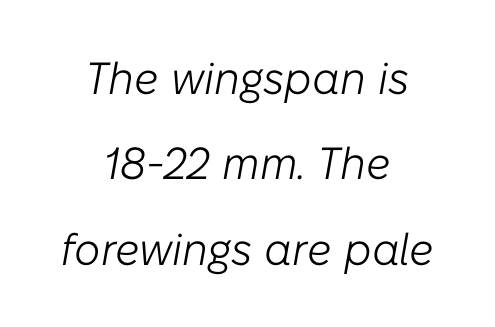
Q: Is the text bold? A: No.
Q: Is the text italic (slanted)? A: Yes, it leans right by about 10 degrees.
Q: Is the text underlined? A: No.
Q: How is the paragraph aligned? A: Centered.
Q: Is the spacing between letters normal or unusually wide? A: Normal.
Q: Is the spacing between lines tight, normal or loose? A: Loose.
Q: Width (condensed, normal, or wide)? A: Normal.
Q: Stroke contrast? A: Low.
Q: x-height? A: Medium.
Q: Monospaced? A: No.
